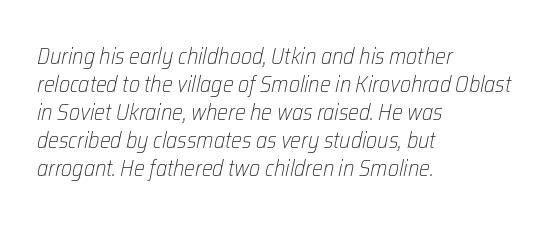
The face looks like a standard text weight, possibly lighter. This is oblique type, the kind used for emphasis or titles. The passage shown is not underscored anywhere. One-word summary of the alignment: left.
